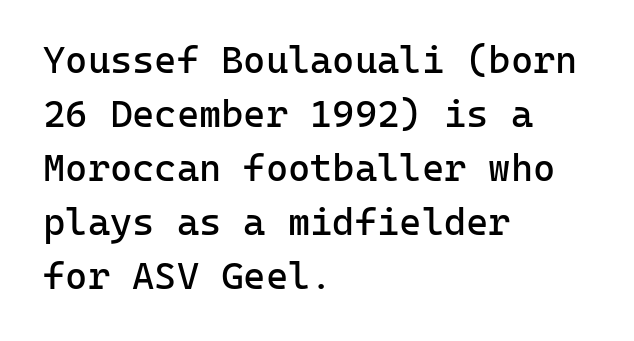
Q: Is the text bold? A: No.
Q: Is the text italic (slanted)? A: No, it is upright.
Q: Is the typeface a serif or a sans-serif typeface? A: Sans-serif.
Q: Is the text underlined? A: No.
Q: How is the paragraph aligned? A: Left-aligned.
Q: Is the spacing between letters normal or unusually wide? A: Normal.
Q: Is the spacing between lines tight, normal or loose? A: Normal.
Q: Width (condensed, normal, or wide)? A: Normal.
Q: Stroke contrast? A: Low.
Q: x-height? A: Medium.
Q: Monospaced? A: Yes.
